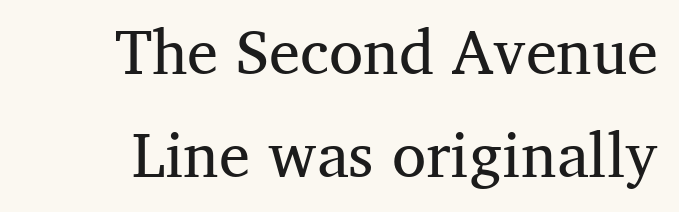
Q: Is the text bold? A: No.
Q: Is the text italic (slanted)? A: No, it is upright.
Q: Is the typeface a serif or a sans-serif typeface? A: Serif.
Q: Is the text underlined? A: No.
Q: Is the spacing between letters normal or unusually wide? A: Normal.
Q: Is the spacing between lines tight, normal or loose? A: Normal.
Q: Width (condensed, normal, or wide)? A: Normal.
Q: Stroke contrast? A: Medium.
Q: x-height? A: Medium.
Q: Monospaced? A: No.
